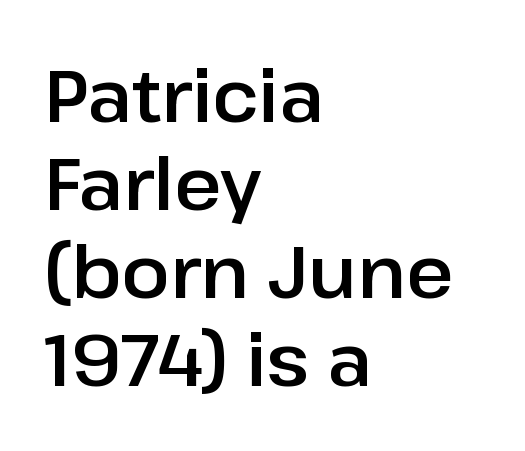
Q: Is the text italic (slanted)? A: No, it is upright.
Q: Is the typeface a serif or a sans-serif typeface? A: Sans-serif.
Q: Is the text underlined? A: No.
Q: How is the paragraph aligned? A: Left-aligned.
Q: Is the spacing between letters normal or unusually wide? A: Normal.
Q: Width (condensed, normal, or wide)? A: Normal.
Q: Stroke contrast? A: Low.
Q: x-height? A: Medium.
Q: Monospaced? A: No.
